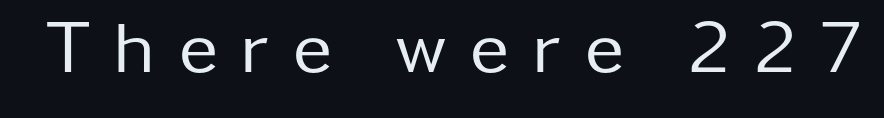
{"serif": "no", "italic": "no", "bold": "no", "weight": "regular", "width": "normal", "stroke_contrast": "low", "x_height": "medium", "monospaced": "no", "underline": "no", "letter_spacing": "wide", "letter_spacing_em": 0.3, "glyph_px": 75}
